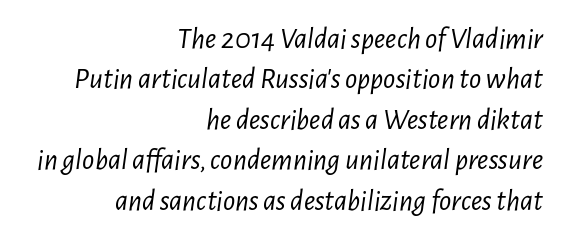
Q: Is the text bold? A: No.
Q: Is the text italic (slanted)? A: Yes, it leans right by about 7 degrees.
Q: Is the text underlined? A: No.
Q: How is the paragraph aligned? A: Right-aligned.
Q: Is the spacing between letters normal or unusually wide? A: Normal.
Q: Is the spacing between lines tight, normal or loose? A: Normal.
Q: Width (condensed, normal, or wide)? A: Condensed.
Q: Stroke contrast? A: Low.
Q: x-height? A: Medium.
Q: Monospaced? A: No.
